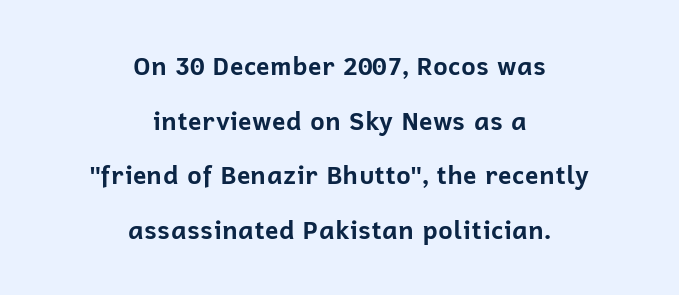
The image shows 25 px bold type, upright; set centered, loose line spacing (2.19x), normal letter spacing, not underlined.
